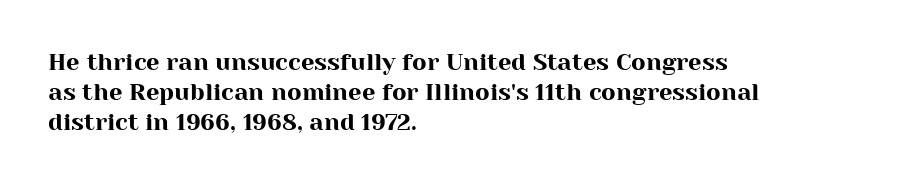
Q: Is the text italic (slanted)? A: No, it is upright.
Q: Is the text underlined? A: No.
Q: How is the paragraph aligned? A: Left-aligned.
Q: Is the spacing between letters normal or unusually wide? A: Normal.
